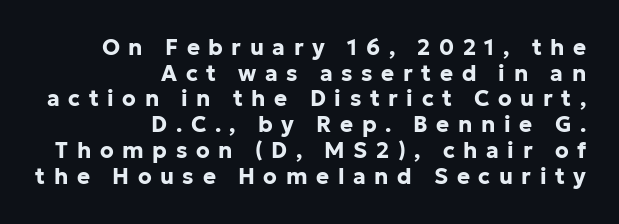
The characters look thick and weighty, a clear bold. Unlike italic type, these characters show no tilt at all. The passage is arranged like a letterhead date or caption credit — flush right. The specimen omits any rule beneath the text block's lines. The tracking reads as deliberately expanded to a designer's eye.
